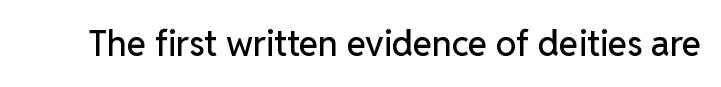
The words here are not underlined. Posture: upright roman. Each letter's strokes conclude bluntly, with no projecting serifs. Spacing between characters is what you'd get straight out of the box.
